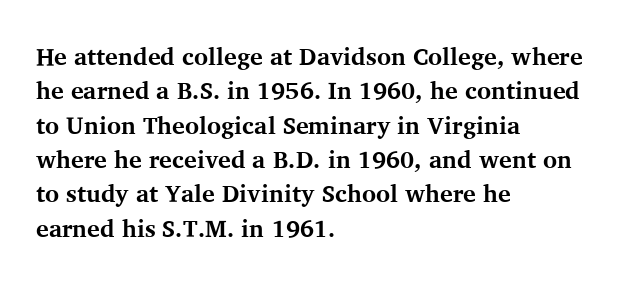
The image shows 24 px bold type, upright; set left-aligned, normal line spacing (1.43x), normal letter spacing, not underlined.
